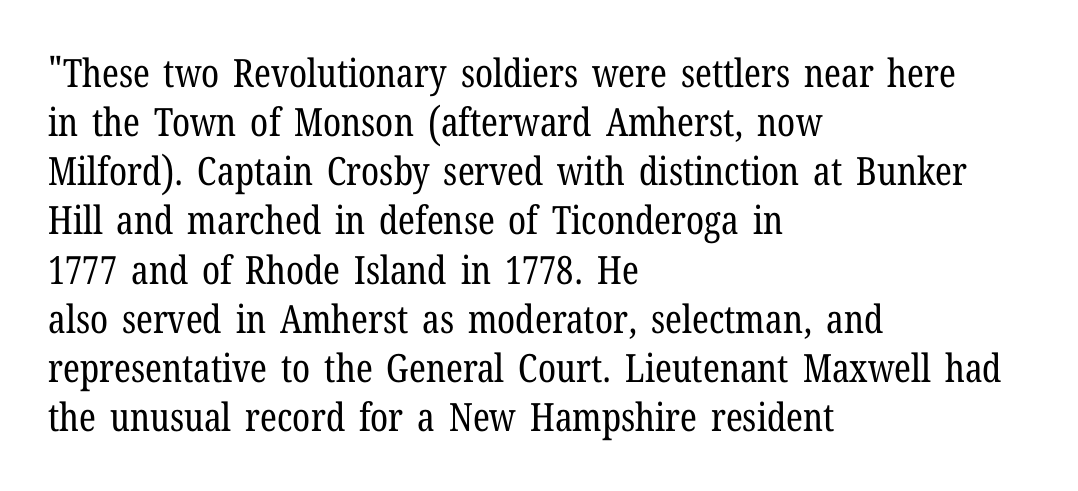
The image shows 39 px regular-weight, condensed serif type, upright; set left-aligned, normal line spacing (1.26x), normal letter spacing, not underlined; low stroke contrast and a medium x-height.
